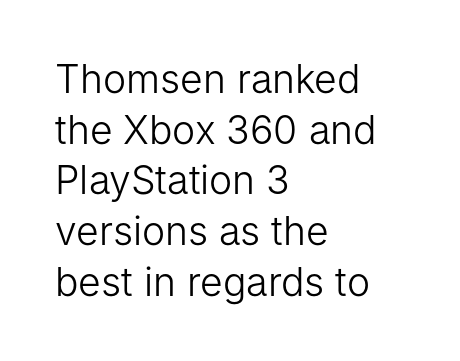
{"serif": "no", "italic": "no", "bold": "no", "weight": "light", "width": "normal", "stroke_contrast": "low", "x_height": "medium", "monospaced": "no", "underline": "no", "align": "left", "line_spacing": "normal", "line_spacing_ratio": 1.3, "letter_spacing": "normal", "letter_spacing_em": 0.0, "glyph_px": 39}
